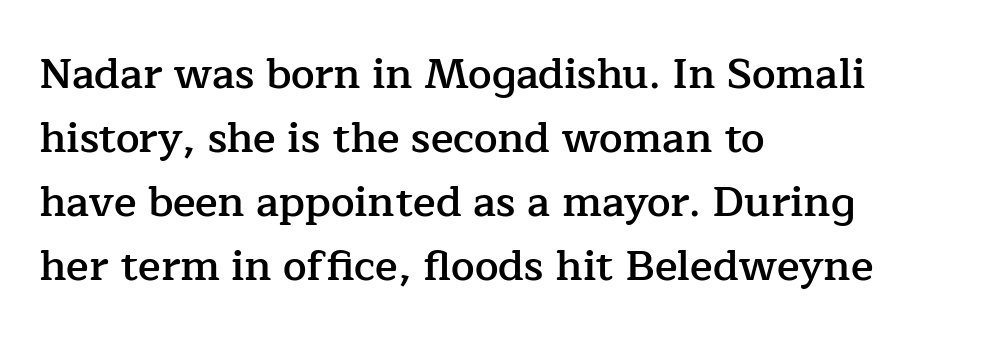
The image shows 42 px semibold serif type, upright; set left-aligned, normal line spacing (1.52x), normal letter spacing, not underlined; low stroke contrast and a medium x-height.
